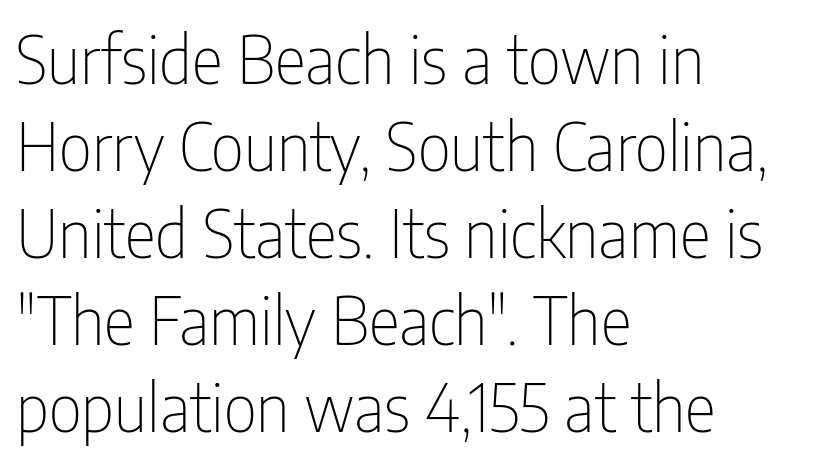
Q: Is the text bold? A: No.
Q: Is the text italic (slanted)? A: No, it is upright.
Q: Is the typeface a serif or a sans-serif typeface? A: Sans-serif.
Q: Is the text underlined? A: No.
Q: How is the paragraph aligned? A: Left-aligned.
Q: Is the spacing between letters normal or unusually wide? A: Normal.
Q: Is the spacing between lines tight, normal or loose? A: Normal.
Q: Width (condensed, normal, or wide)? A: Condensed.
Q: Stroke contrast? A: Low.
Q: x-height? A: Medium.
Q: Monospaced? A: No.
